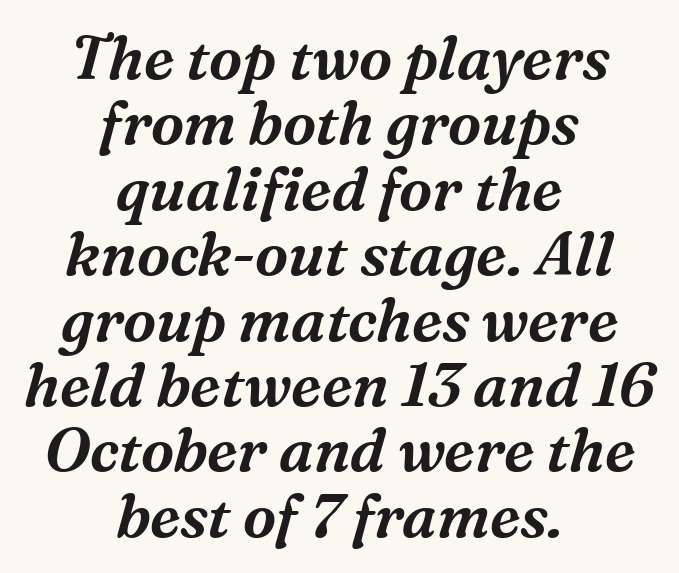
{"serif": "yes", "italic": "yes", "lean": "right", "slant_degrees": 16, "width": "normal", "stroke_contrast": "medium", "x_height": "medium", "monospaced": "no", "underline": "no", "align": "center", "line_spacing": "tight", "line_spacing_ratio": 1.09, "letter_spacing": "normal", "letter_spacing_em": 0.0, "glyph_px": 60}
